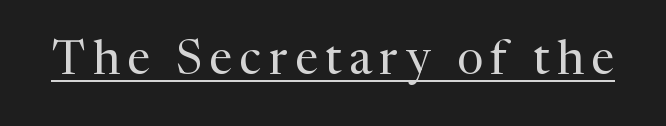
The image shows 47 px regular-weight serif type, upright; set underlined; medium stroke contrast and a medium x-height.
